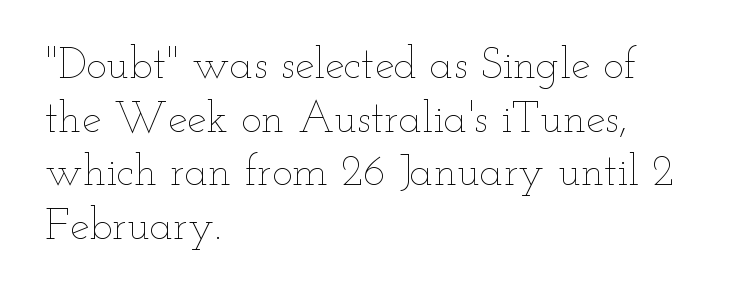
Beneath every word, the page is bare. Spacing verdict: proportional, widths tailored to each character. The letters stand upright; this is a roman face. The typesetting does not lean heavy: it is not bold. These lines keep a tight, regular rhythm from letter to letter.
